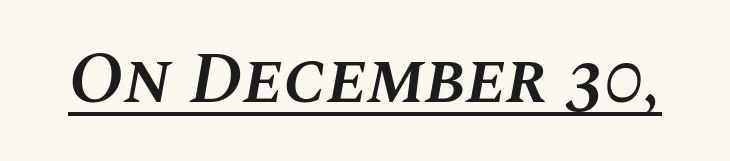
The image shows 72 px semibold type, italic (leaning right); set normal letter spacing, underlined; medium stroke contrast and a large x-height.
